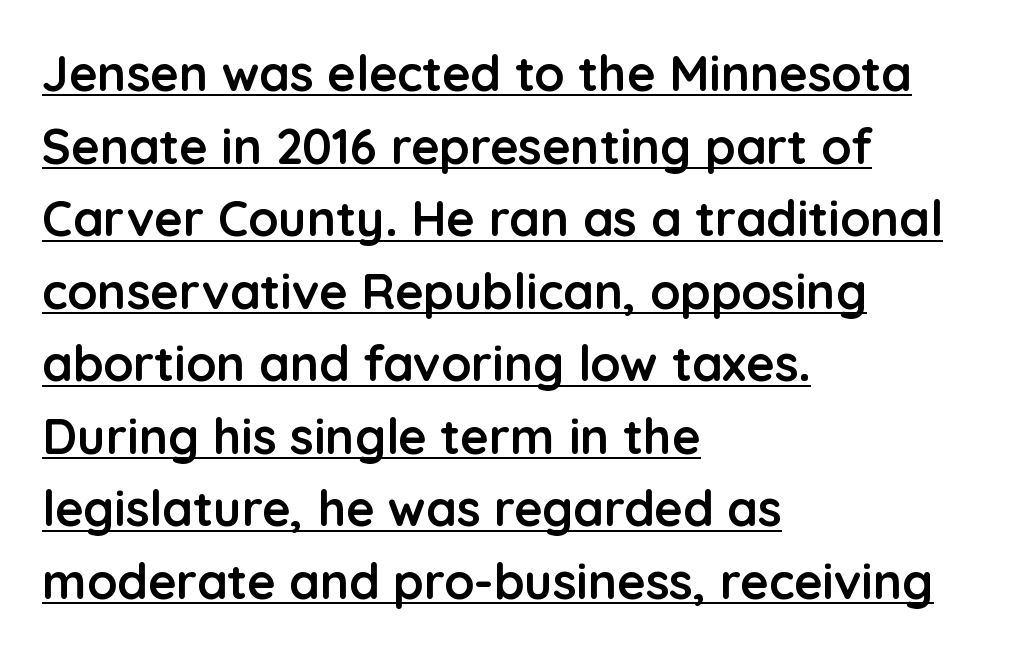
The image shows 49 px semibold sans-serif type, upright; set left-aligned, normal line spacing (1.48x), normal letter spacing, underlined; low stroke contrast and a medium x-height.
